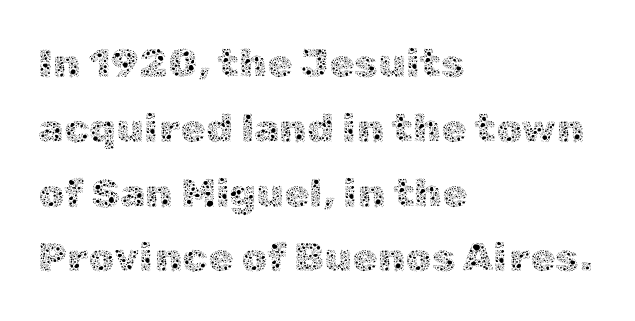
{"italic": "no", "bold": "no", "weight": "thin", "width": "normal", "x_height": "medium", "monospaced": "no", "underline": "no", "align": "left", "line_spacing": "normal", "line_spacing_ratio": 1.58, "letter_spacing": "normal", "letter_spacing_em": 0.0, "glyph_px": 41}
